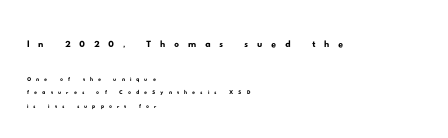
Whoever set this made the first block the dominant, larger element. Summary of vertical rhythm: compact, with narrow interline spacing. The paragraph has a hard left edge and a soft right edge. Look at the tracking — it's clearly loosened, letters drifting apart. Lines of text with bare space underneath.
